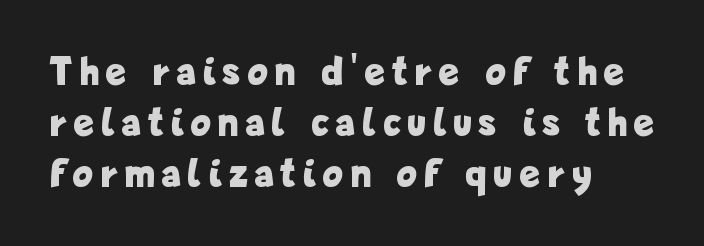
{"serif": "no", "italic": "no", "bold": "yes", "weight": "bold", "width": "condensed", "stroke_contrast": "low", "x_height": "medium", "monospaced": "no", "underline": "no", "align": "left", "line_spacing_ratio": 1.24, "letter_spacing": "wide", "letter_spacing_em": 0.21, "glyph_px": 41}
